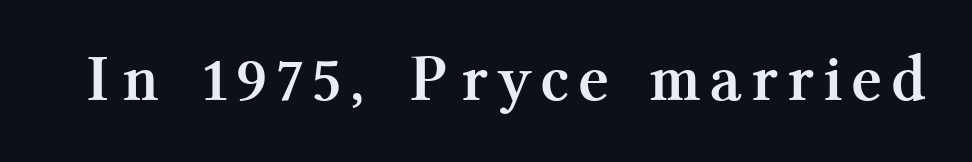
Set as a true bold cut, around the 700 mark. Posture: straight, roman, zero tilt. The rendering shows small feet on the letterforms — a serif design. Someone cranked the tracking dial way up on this one. The face used here is proportionally spaced, like ordinary book or web type.
